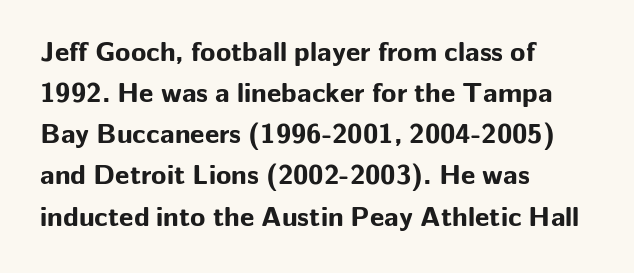
{"serif": "no", "italic": "no", "bold": "yes", "weight": "bold", "width": "normal", "stroke_contrast": "low", "x_height": "medium", "monospaced": "no", "underline": "no", "align": "left", "line_spacing": "normal", "line_spacing_ratio": 1.47, "letter_spacing": "normal", "letter_spacing_em": 0.0, "glyph_px": 28}
